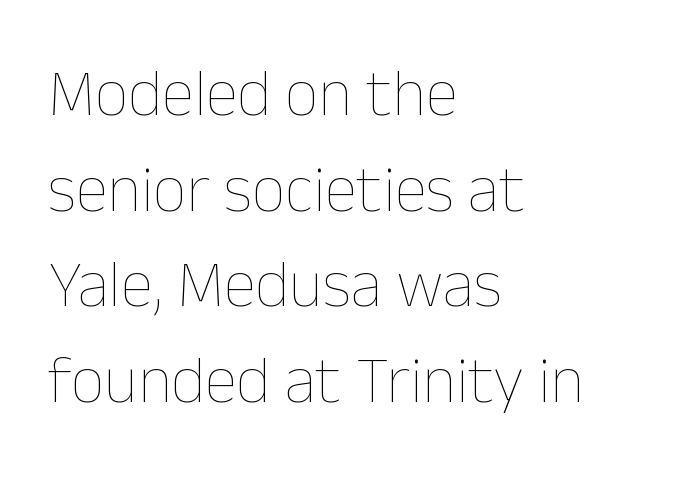
The image shows 66 px thin type, upright; set left-aligned, normal line spacing (1.45x), normal letter spacing, not underlined; low stroke contrast and a medium x-height.
